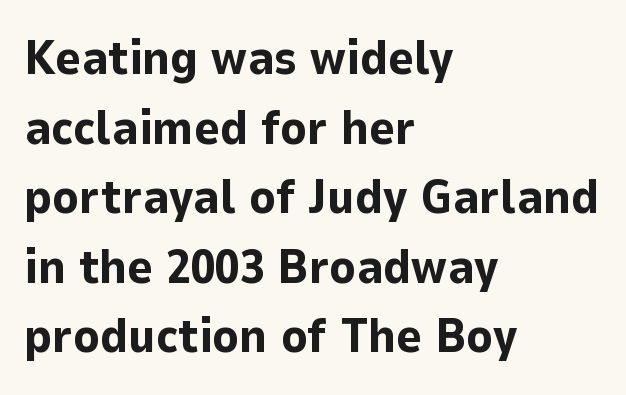
{"serif": "no", "italic": "no", "bold": "yes", "weight": "bold", "width": "normal", "stroke_contrast": "low", "x_height": "medium", "monospaced": "no", "underline": "no", "align": "left", "line_spacing": "normal", "line_spacing_ratio": 1.42, "letter_spacing": "normal", "letter_spacing_em": 0.0, "glyph_px": 49}
